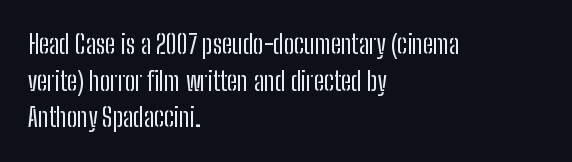
Q: Is the text bold? A: No.
Q: Is the text italic (slanted)? A: No, it is upright.
Q: Is the text underlined? A: No.
Q: How is the paragraph aligned? A: Left-aligned.
Q: Is the spacing between letters normal or unusually wide? A: Normal.
Q: Is the spacing between lines tight, normal or loose? A: Normal.
